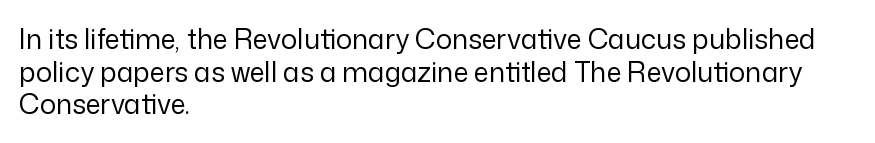
{"italic": "no", "bold": "no", "underline": "no", "align": "left", "line_spacing_ratio": 1.21, "letter_spacing": "normal", "letter_spacing_em": 0.0, "glyph_px": 27}
